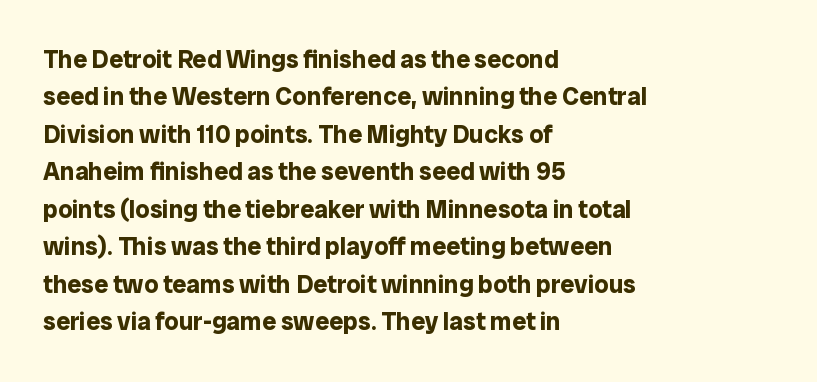
The image shows 25 px bold type, upright; set left-aligned, normal line spacing (1.5x), normal letter spacing, not underlined.
